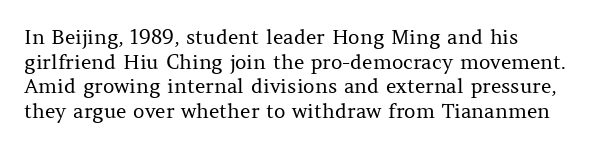
{"italic": "no", "bold": "no", "underline": "no", "line_spacing_ratio": 1.23, "letter_spacing": "normal", "letter_spacing_em": 0.0, "glyph_px": 20}
